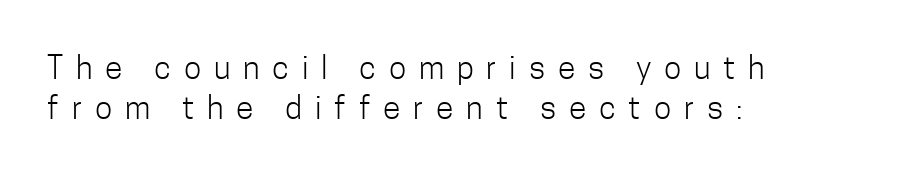
The image shows 32 px light, condensed sans-serif type, upright; set left-aligned, normal line spacing (1.25x), unusually wide letter spacing (+0.4 em), not underlined; low stroke contrast and a medium x-height.
